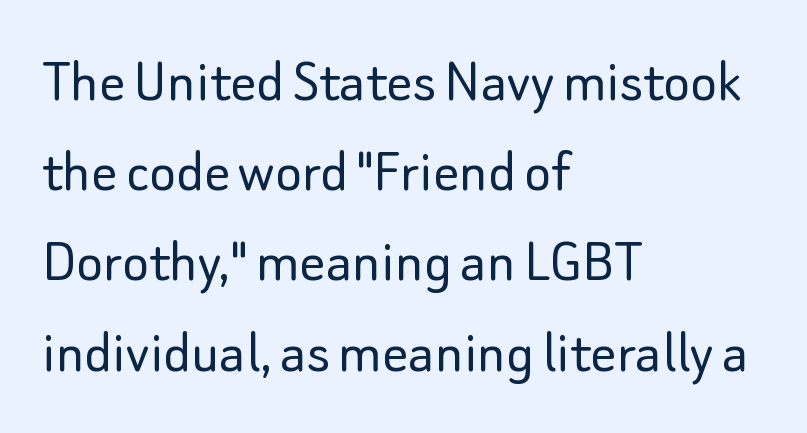
Q: Is the text bold? A: No.
Q: Is the text italic (slanted)? A: No, it is upright.
Q: Is the typeface a serif or a sans-serif typeface? A: Sans-serif.
Q: Is the text underlined? A: No.
Q: How is the paragraph aligned? A: Left-aligned.
Q: Is the spacing between letters normal or unusually wide? A: Normal.
Q: Is the spacing between lines tight, normal or loose? A: Normal.
Q: Width (condensed, normal, or wide)? A: Normal.
Q: Stroke contrast? A: Low.
Q: x-height? A: Small.
Q: Monospaced? A: No.
